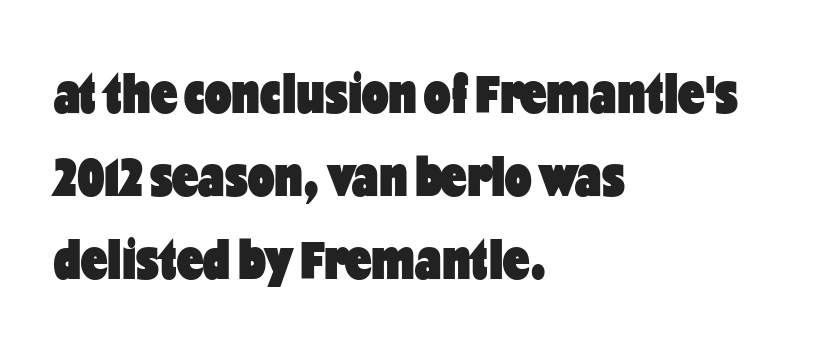
The image shows 59 px heavy, condensed sans-serif type, upright; set left-aligned, normal line spacing (1.41x), normal letter spacing, not underlined; low stroke contrast and a medium x-height.
